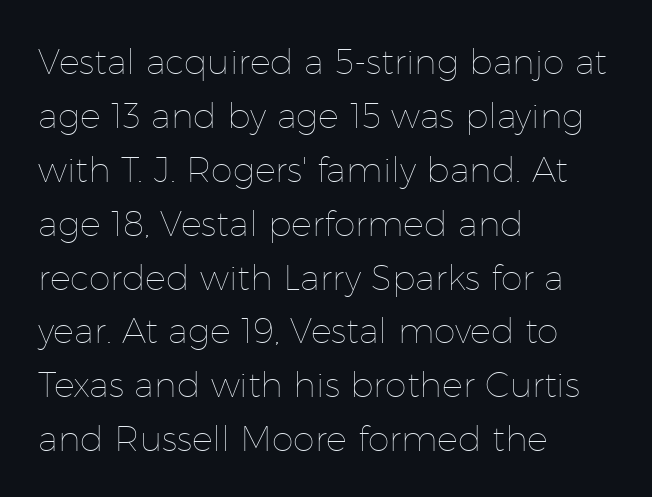
{"italic": "no", "bold": "no", "weight": "thin", "width": "normal", "stroke_contrast": "low", "x_height": "medium", "monospaced": "no", "underline": "no", "align": "left", "line_spacing": "normal", "line_spacing_ratio": 1.54, "letter_spacing": "normal", "letter_spacing_em": 0.0, "glyph_px": 35}
